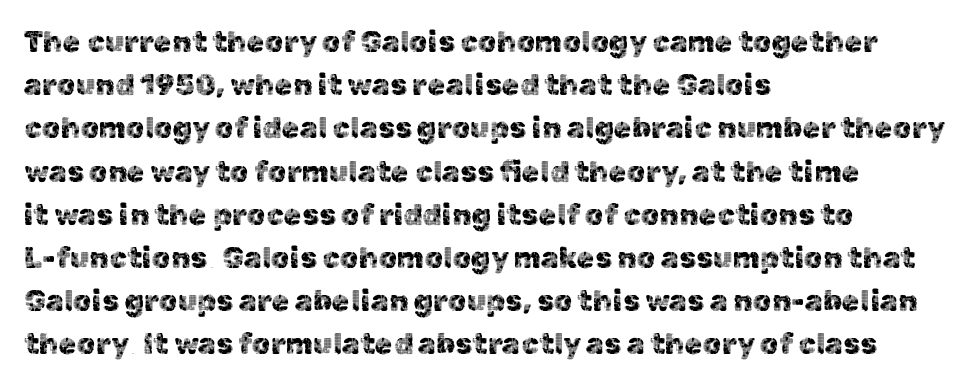
Note: no serifs on the glyphs. The rendering anchors every line to the left-hand side. Clear beneath every line of the passage. Whoever set this chose a conventional vertical rhythm. This sample uses an upright cut, with every glyph sitting square on the baseline.
